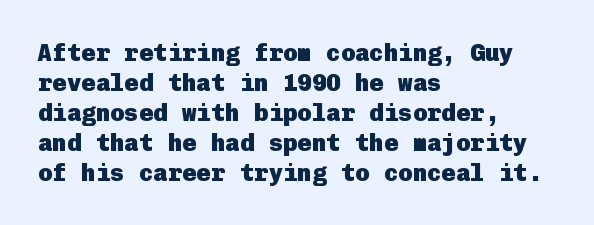
The image shows 24 px bold type, upright; set left-aligned, normal line spacing (1.25x), normal letter spacing, not underlined.
